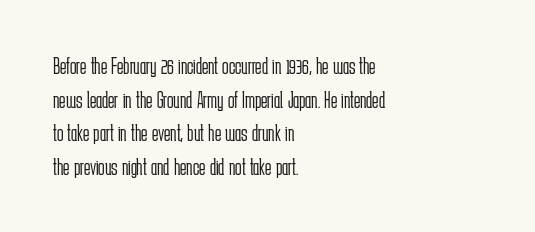
{"italic": "no", "bold": "no", "underline": "no", "align": "left", "line_spacing": "normal", "line_spacing_ratio": 1.4, "letter_spacing": "normal", "letter_spacing_em": 0.0, "glyph_px": 24}
